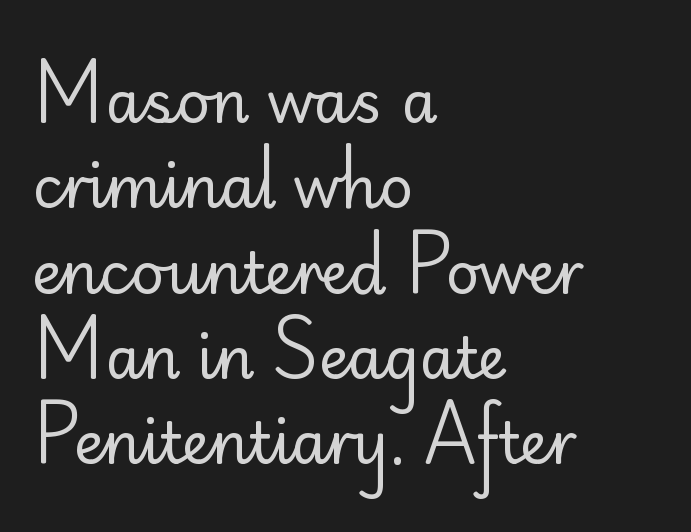
The image shows 58 px regular-weight sans-serif type, upright; set left-aligned, normal line spacing (1.47x), normal letter spacing, not underlined; low stroke contrast and a small x-height.
